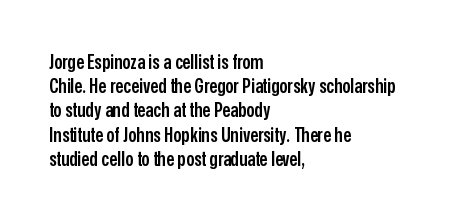
Decoration check: the copy has no underline. A typesetter would mark this as roman, not italic. The letters sit at their default tracking, neither squeezed nor spread. Each line starts at the same left margin while the right side varies. Each glyph is drawn with semibold strokes, heavier than normal yet not fully bold.
